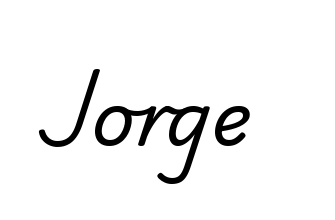
Looks like regular typesetting: each glyph gets only the width it needs. Stroke terminals: plain, sans-serif. Weight class: somewhere from thin through regular. A clean baseline with only descenders dipping below it. Tracking here is standard; glyphs follow each other at the usual distance.
